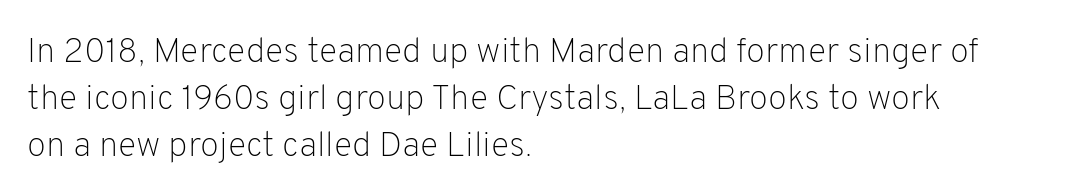
The image shows 35 px light sans-serif type, upright; set left-aligned, normal line spacing (1.34x), normal letter spacing, not underlined; low stroke contrast and a medium x-height.
